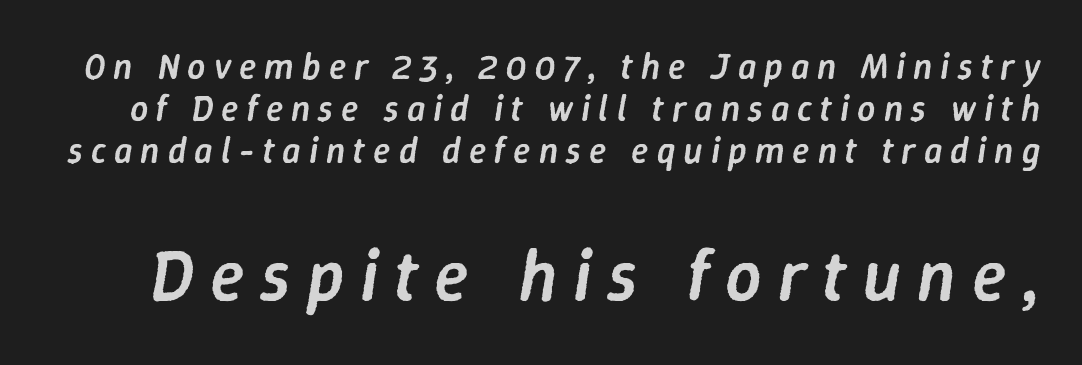
Q: Is the text bold? A: Semi-bold.
Q: Is the text italic (slanted)? A: Yes, it leans right by about 9 degrees.
Q: Is the text underlined? A: No.
Q: Is the spacing between letters normal or unusually wide? A: Unusually wide.
Q: Which block of text is set in a larger size, the first (top) or the second (bottom)? A: The second (bottom) one.
Q: Width (condensed, normal, or wide)? A: Normal.
Q: Stroke contrast? A: Low.
Q: x-height? A: Medium.
Q: Monospaced? A: No.
